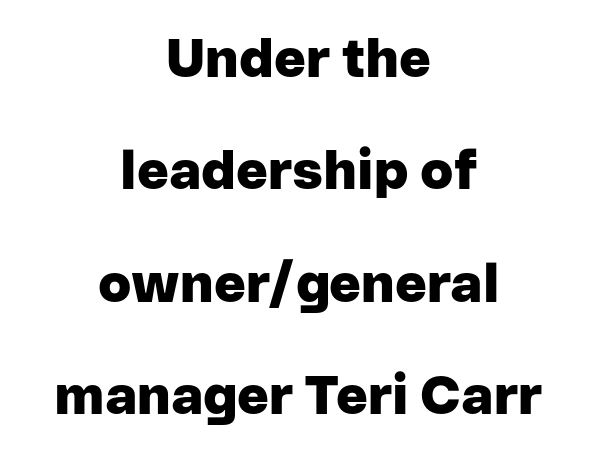
{"serif": "no", "italic": "no", "bold": "yes", "weight": "heavy", "width": "normal", "stroke_contrast": "low", "x_height": "medium", "monospaced": "no", "underline": "no", "align": "center", "line_spacing": "loose", "line_spacing_ratio": 2.08, "letter_spacing": "normal", "letter_spacing_em": 0.0, "glyph_px": 54}
